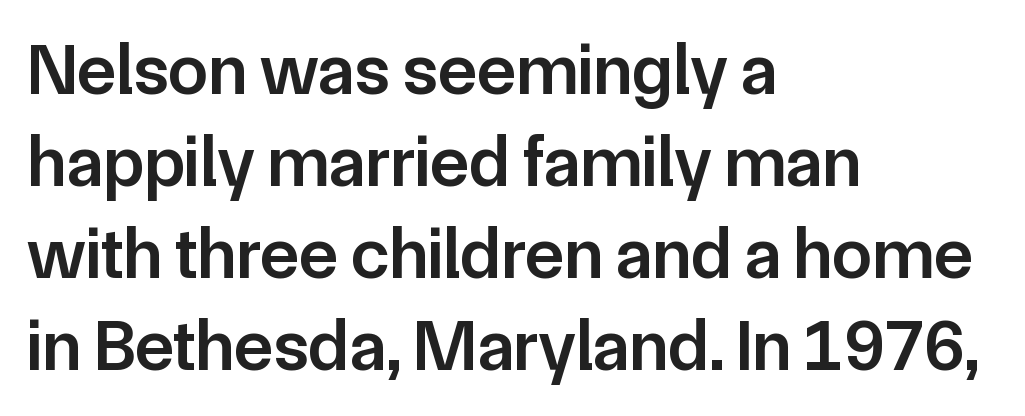
Q: Is the text bold? A: Semi-bold.
Q: Is the text italic (slanted)? A: No, it is upright.
Q: Is the typeface a serif or a sans-serif typeface? A: Sans-serif.
Q: Is the text underlined? A: No.
Q: How is the paragraph aligned? A: Left-aligned.
Q: Is the spacing between letters normal or unusually wide? A: Normal.
Q: Is the spacing between lines tight, normal or loose? A: Normal.
Q: Width (condensed, normal, or wide)? A: Normal.
Q: Stroke contrast? A: Low.
Q: x-height? A: Medium.
Q: Monospaced? A: No.
